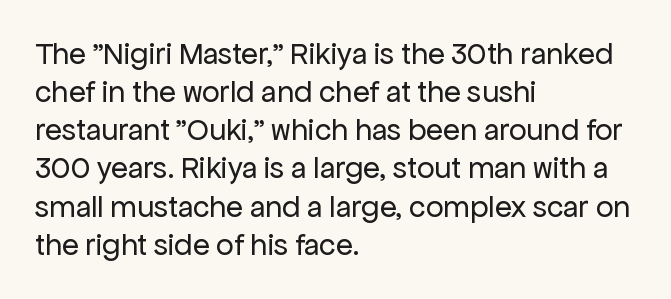
The image shows 31 px regular-weight sans-serif type, upright; set left-aligned, line spacing 1.23x, normal letter spacing, not underlined; low stroke contrast and a medium x-height.
